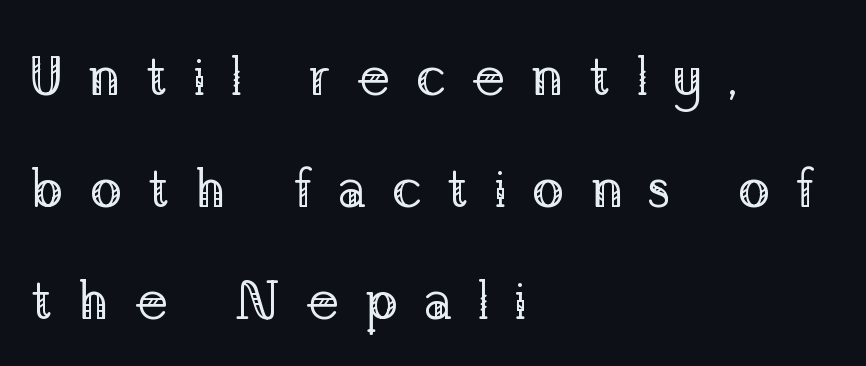
{"serif": "yes", "italic": "no", "bold": "no", "weight": "regular", "width": "normal", "stroke_contrast": "low", "x_height": "medium", "monospaced": "no", "underline": "no", "align": "left", "line_spacing": "loose", "line_spacing_ratio": 2.07, "letter_spacing": "wide", "letter_spacing_em": 0.46, "glyph_px": 54}
